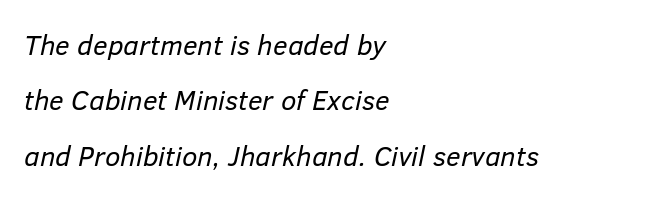
The image shows 28 px regular-weight type, italic (leaning right); set left-aligned, loose line spacing (1.98x), normal letter spacing, not underlined; low stroke contrast and a medium x-height.
